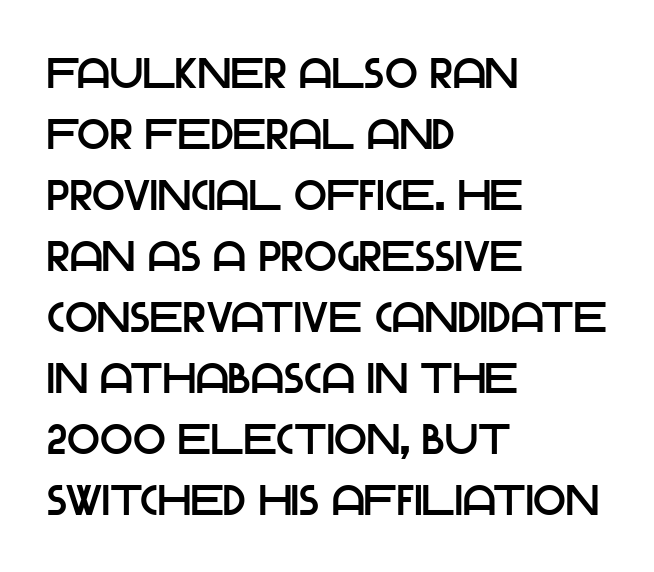
Q: Is the text italic (slanted)? A: No, it is upright.
Q: Is the typeface a serif or a sans-serif typeface? A: Sans-serif.
Q: Is the text underlined? A: No.
Q: How is the paragraph aligned? A: Left-aligned.
Q: Is the spacing between letters normal or unusually wide? A: Normal.
Q: Is the spacing between lines tight, normal or loose? A: Normal.
Q: Width (condensed, normal, or wide)? A: Normal.
Q: Stroke contrast? A: Low.
Q: x-height? A: Large.
Q: Monospaced? A: No.
